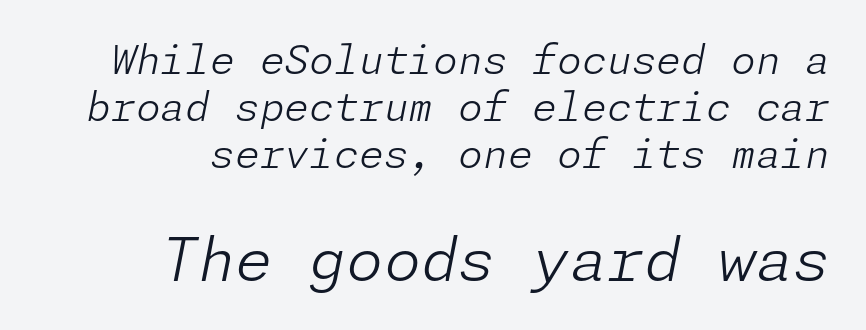
The image shows 60 px light type, italic (leaning right); set right-aligned, line spacing 1.17x, normal letter spacing, not underlined; the second (bottom) block is 1.5x larger; low stroke contrast and a medium x-height.
